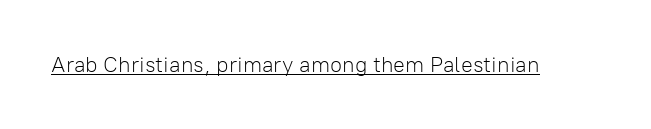
Q: Is the text bold? A: No.
Q: Is the text italic (slanted)? A: No, it is upright.
Q: Is the text underlined? A: Yes.
Q: Is the spacing between letters normal or unusually wide? A: Normal.
